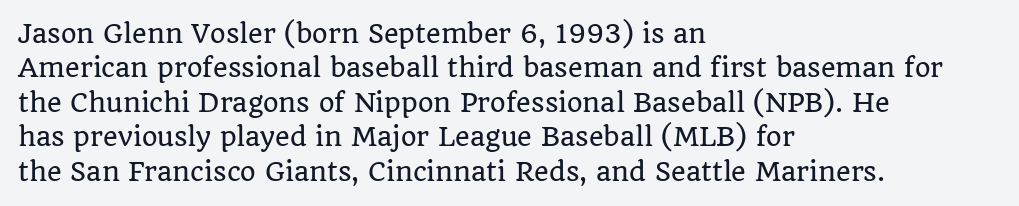
Style check: upright. All the whitespace from short lines collects on the right. Rule under the text: the space is simply empty. Leading matches the norm, producing a regular column.
